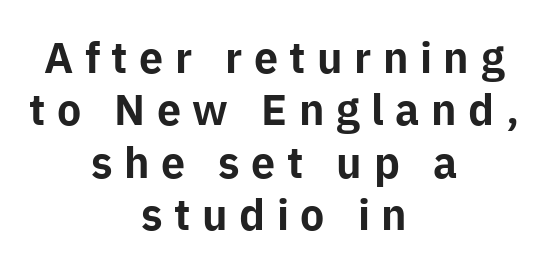
The lines sit at an ordinary, default distance from one another. Lines of text with bare space underneath. Each glyph is drawn with heavy, bold strokes. The passage shown is typed in a proportional face where columns would drift. Letter spacing: wide.
